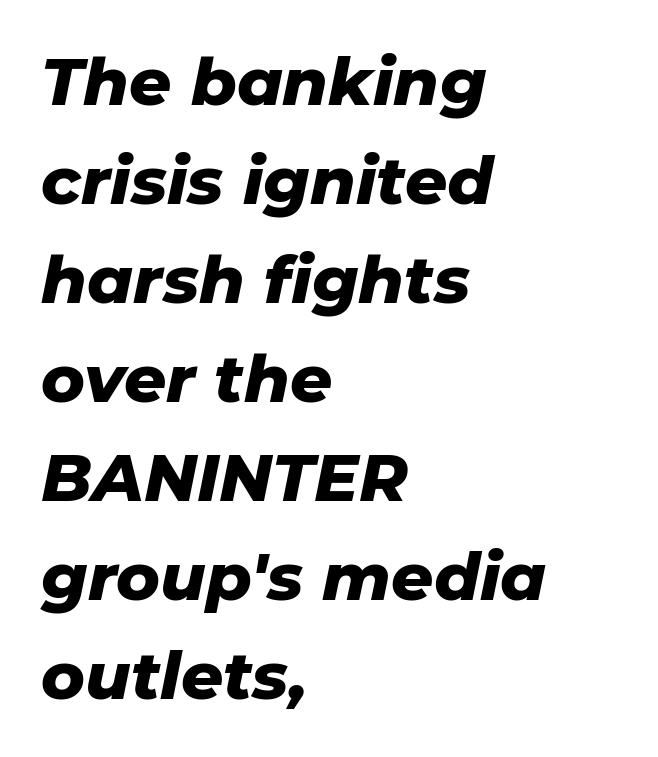
Q: Is the text bold? A: Yes.
Q: Is the text italic (slanted)? A: Yes, it leans right by about 11 degrees.
Q: Is the text underlined? A: No.
Q: How is the paragraph aligned? A: Left-aligned.
Q: Is the spacing between letters normal or unusually wide? A: Normal.
Q: Is the spacing between lines tight, normal or loose? A: Normal.
Q: Width (condensed, normal, or wide)? A: Normal.
Q: Stroke contrast? A: Low.
Q: x-height? A: Medium.
Q: Monospaced? A: No.
